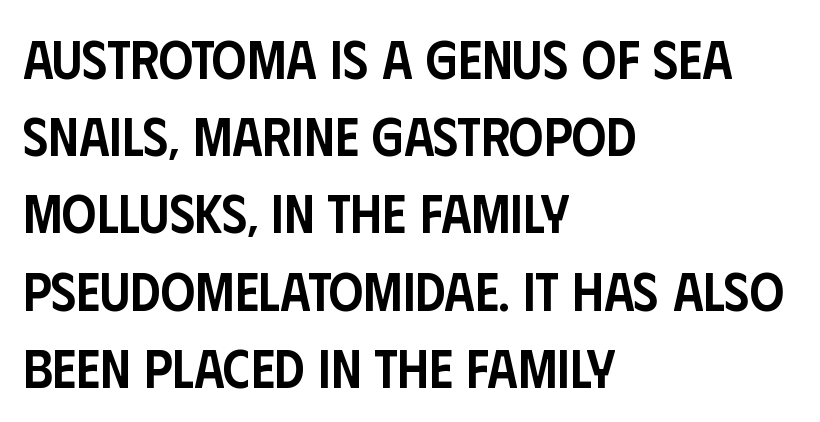
Weight check: semibold — heavier than regular, not quite bold. Descenders are the only things crossing below the line. Italic: no, the glyphs are upright roman. Nothing sits at the stroke ends, so this counts as sans-serif. Each word holds together tightly as a unit, with standard inter-letter gaps.
